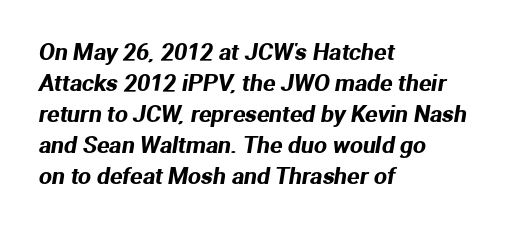
The image shows 23 px text type; set left-aligned, normal line spacing (1.35x), normal letter spacing, not underlined.
